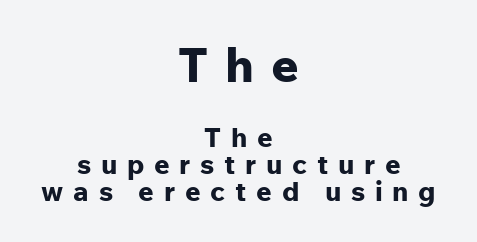
{"serif": "no", "italic": "no", "bold": "yes", "weight": "bold", "width": "normal", "stroke_contrast": "low", "x_height": "medium", "monospaced": "no", "underline": "no", "align": "center", "line_spacing": "tight", "line_spacing_ratio": 1.0, "letter_spacing": "wide", "letter_spacing_em": 0.36, "larger_block": "first", "size_ratio": 1.78, "glyph_px": 48}
